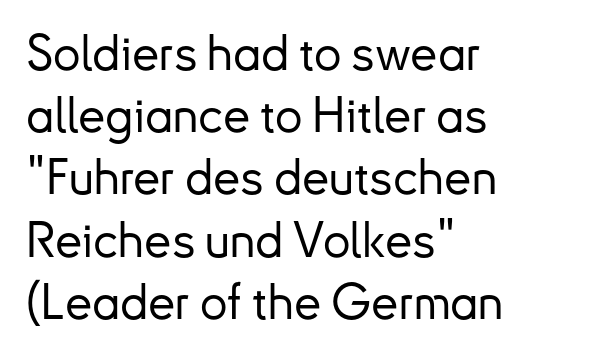
{"serif": "no", "italic": "no", "width": "normal", "stroke_contrast": "low", "x_height": "small", "monospaced": "no", "underline": "no", "align": "left", "line_spacing": "normal", "line_spacing_ratio": 1.27, "letter_spacing": "normal", "letter_spacing_em": 0.0, "glyph_px": 49}
